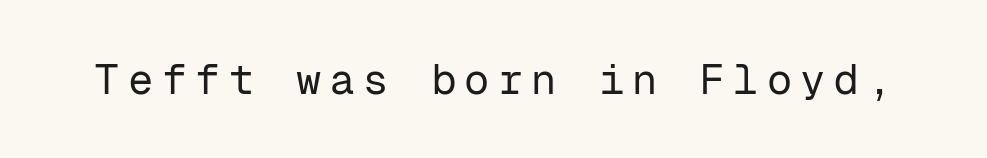
The horizontal fit of the characters is loose and conspicuously gappy. Unbolded letterforms with no extra heft. The passage shown is typed in a monospace face where columns stay perfectly aligned. Any mark beneath the type? The region is blank. The typeface chosen for these lines omits serifs.
